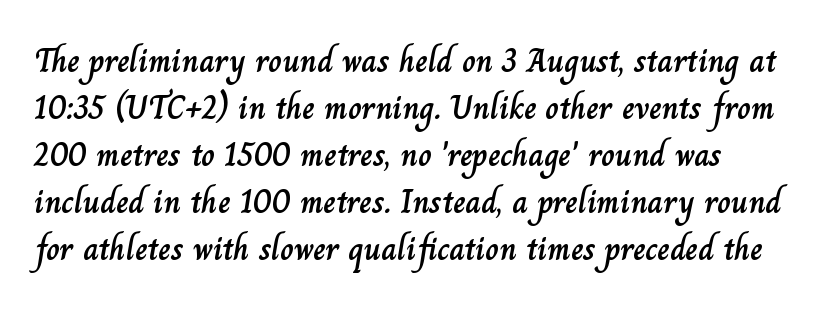
The image shows 34 px text type; set left-aligned, normal line spacing (1.38x), normal letter spacing, not underlined; low stroke contrast and a small x-height.
